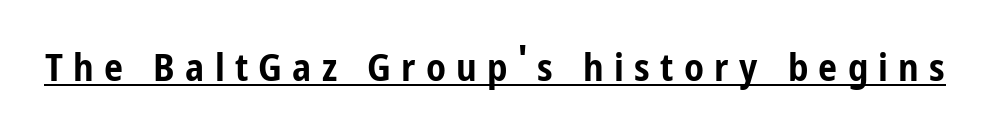
Q: Is the text bold? A: Yes.
Q: Is the text italic (slanted)? A: No, it is upright.
Q: Is the typeface a serif or a sans-serif typeface? A: Sans-serif.
Q: Is the text underlined? A: Yes.
Q: Is the spacing between letters normal or unusually wide? A: Unusually wide.
Q: Width (condensed, normal, or wide)? A: Condensed.
Q: Stroke contrast? A: Low.
Q: x-height? A: Medium.
Q: Monospaced? A: No.
